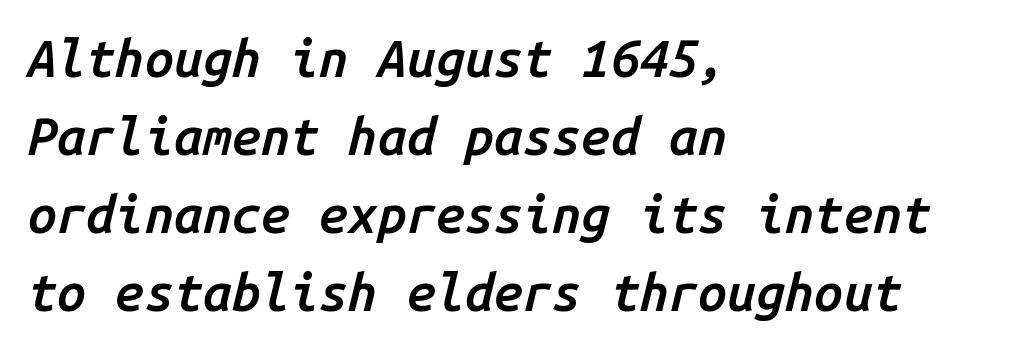
The image shows 52 px semibold type, italic (leaning right), monospaced; set left-aligned, normal line spacing (1.5x), normal letter spacing, not underlined; low stroke contrast and a medium x-height.
